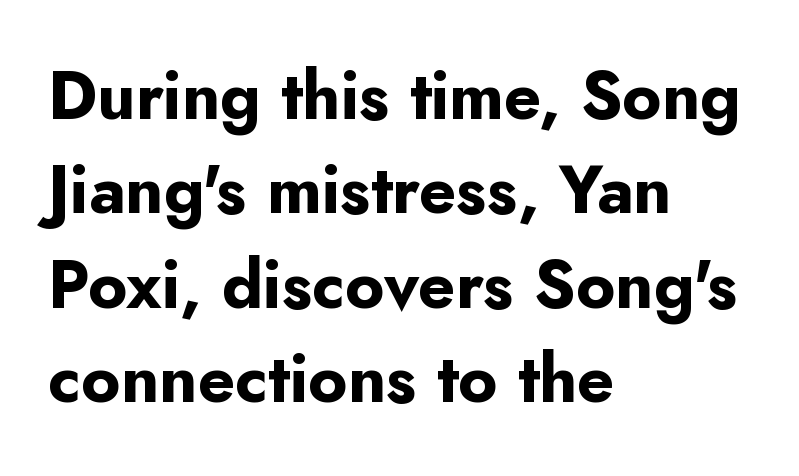
Layout note: lines flush left. Observe the ordinary spacing: letters are neighbours, not strangers. One glance says typical: line gaps are just what's usual. Classification — sans serif.
